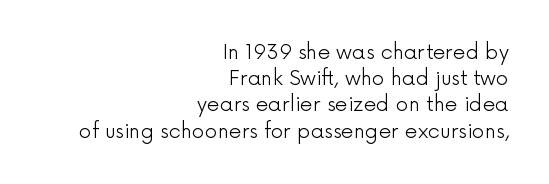
The passage shown stacks its lines at a standard gap. The weight would be labelled regular, book, light, or lighter still. Words appear dense and cohesive because spacing is normal. The space beneath each line is pristine and unruled.
